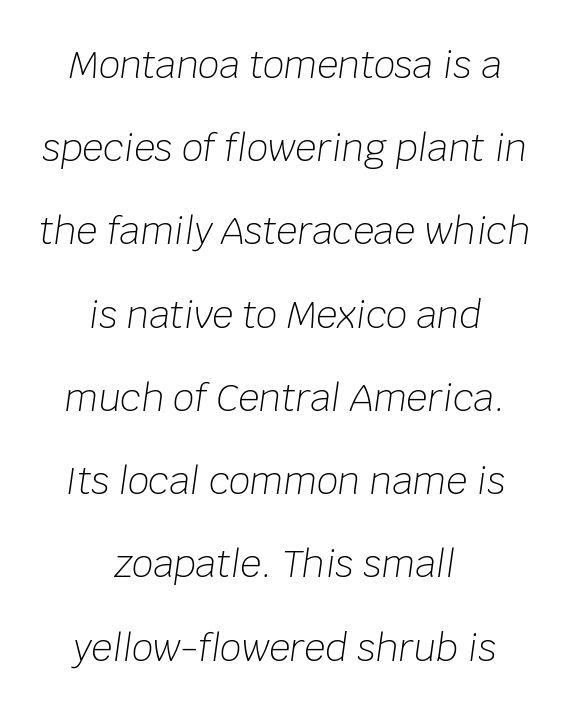
Posture: slanted. Looks like regular typesetting: each glyph gets only the width it needs. Check under the words: just untouched page. Is this a heavy cut? Hardly; it is regular or lighter. Glyph-to-glyph distance matches everyday printed text. Short and long lines alike share a common midpoint.
